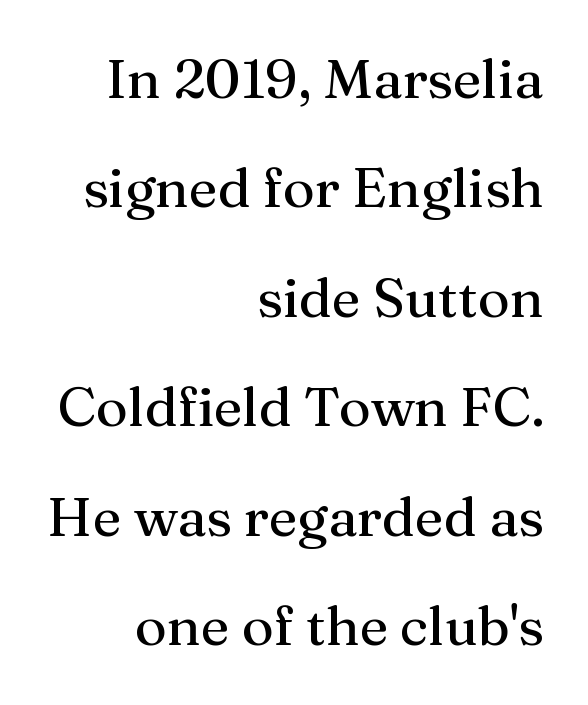
Q: Is the text italic (slanted)? A: No, it is upright.
Q: Is the typeface a serif or a sans-serif typeface? A: Serif.
Q: Is the text underlined? A: No.
Q: How is the paragraph aligned? A: Right-aligned.
Q: Is the spacing between letters normal or unusually wide? A: Normal.
Q: Is the spacing between lines tight, normal or loose? A: Loose.
Q: Width (condensed, normal, or wide)? A: Normal.
Q: Stroke contrast? A: Medium.
Q: x-height? A: Medium.
Q: Monospaced? A: No.
